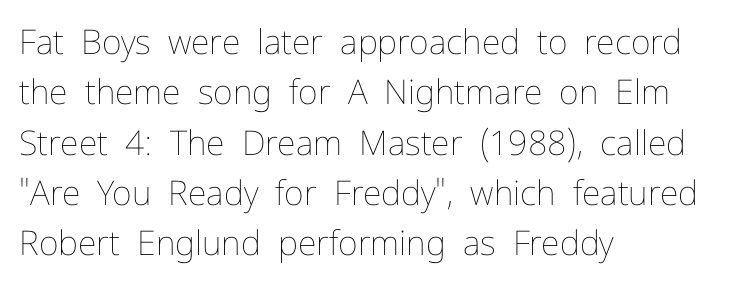
The image shows 34 px thin type, upright; set left-aligned, normal line spacing (1.48x), normal letter spacing, not underlined; low stroke contrast and a medium x-height.
